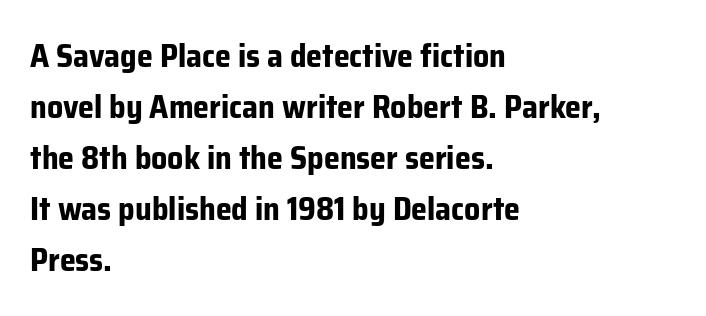
Q: Is the text bold? A: Yes.
Q: Is the text italic (slanted)? A: No, it is upright.
Q: Is the typeface a serif or a sans-serif typeface? A: Sans-serif.
Q: Is the text underlined? A: No.
Q: How is the paragraph aligned? A: Left-aligned.
Q: Is the spacing between letters normal or unusually wide? A: Normal.
Q: Is the spacing between lines tight, normal or loose? A: Normal.
Q: Width (condensed, normal, or wide)? A: Normal.
Q: Stroke contrast? A: Low.
Q: x-height? A: Medium.
Q: Monospaced? A: No.
